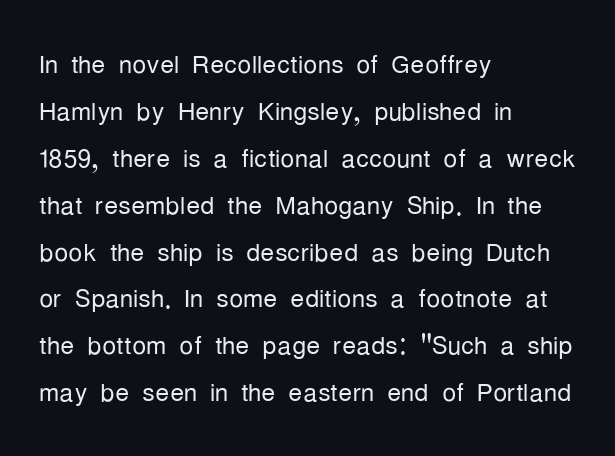
Q: Is the text bold? A: No.
Q: Is the text italic (slanted)? A: No, it is upright.
Q: Is the typeface a serif or a sans-serif typeface? A: Sans-serif.
Q: Is the text underlined? A: No.
Q: How is the paragraph aligned? A: Left-aligned.
Q: Is the spacing between letters normal or unusually wide? A: Normal.
Q: Is the spacing between lines tight, normal or loose? A: Normal.
Q: Width (condensed, normal, or wide)? A: Condensed.
Q: Stroke contrast? A: Low.
Q: x-height? A: Medium.
Q: Monospaced? A: No.
